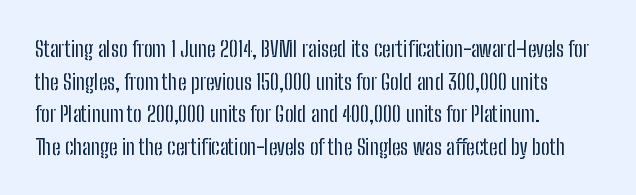
The image shows 22 px text type, upright; set left-aligned, normal line spacing (1.48x), normal letter spacing, not underlined.
